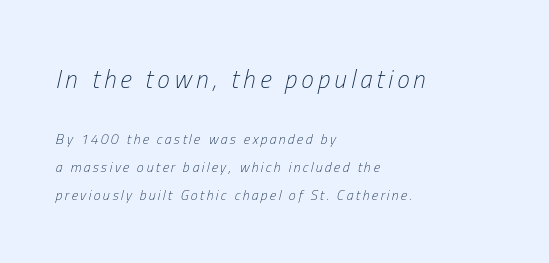
{"italic": "yes", "lean": "right", "slant_degrees": 13, "bold": "no", "underline": "no", "align": "left", "line_spacing": "loose", "line_spacing_ratio": 2.0, "larger_block": "first", "size_ratio": 1.79, "glyph_px": 25}
